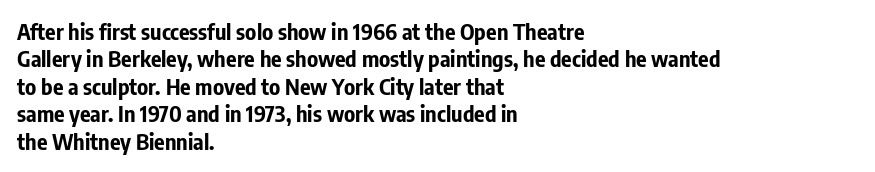
Q: Is the text bold? A: Yes.
Q: Is the text italic (slanted)? A: No, it is upright.
Q: Is the text underlined? A: No.
Q: How is the paragraph aligned? A: Left-aligned.
Q: Is the spacing between letters normal or unusually wide? A: Normal.
Q: Is the spacing between lines tight, normal or loose? A: Normal.
